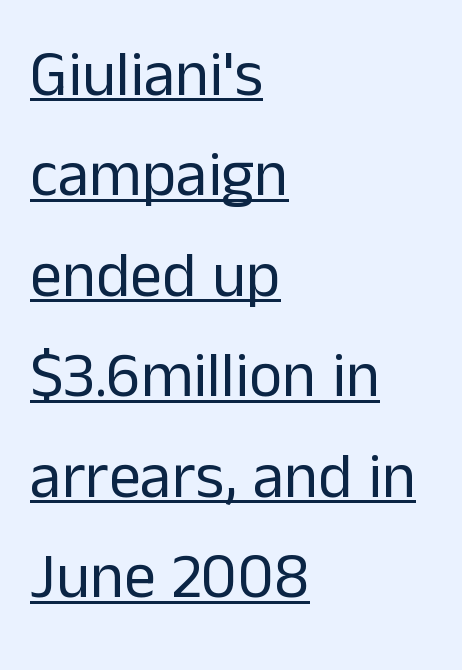
The image shows 64 px regular-weight sans-serif type, upright; set left-aligned, normal line spacing (1.57x), normal letter spacing, underlined; low stroke contrast and a medium x-height.
